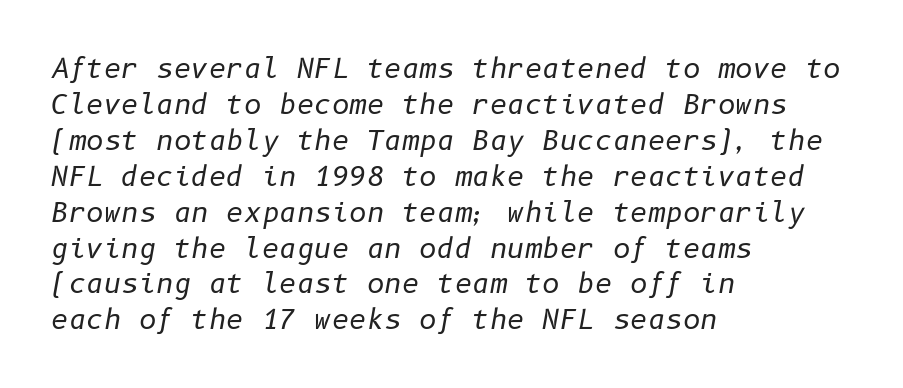
The image shows 27 px text type, italic (leaning right); set left-aligned, normal line spacing (1.33x), normal letter spacing, not underlined.
